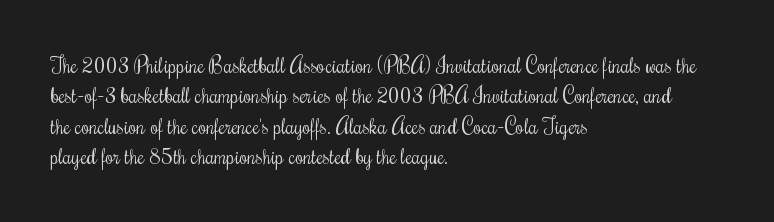
Q: Is the text bold? A: No.
Q: Is the text italic (slanted)? A: Yes.
Q: Is the text underlined? A: No.
Q: How is the paragraph aligned? A: Left-aligned.
Q: Is the spacing between letters normal or unusually wide? A: Normal.
Q: Is the spacing between lines tight, normal or loose? A: Normal.
